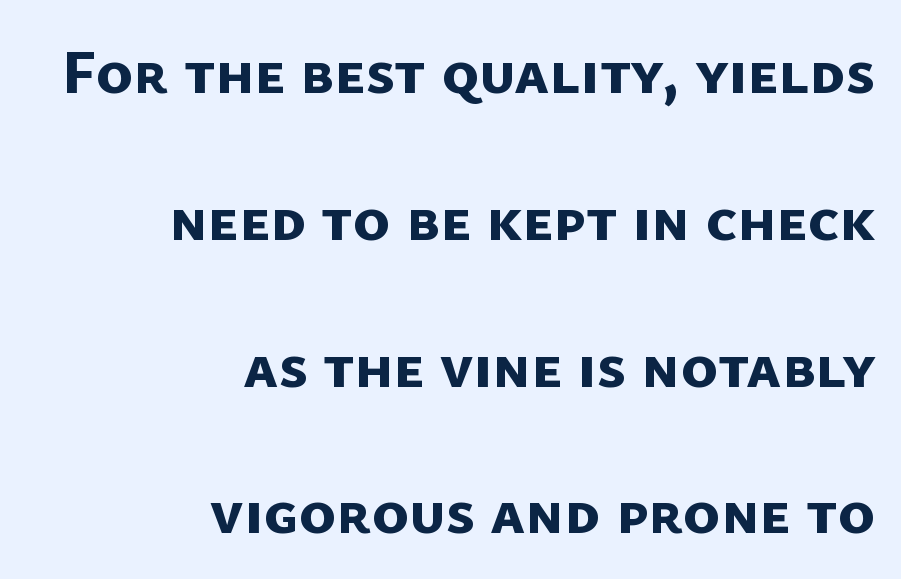
{"serif": "no", "bold": "yes", "weight": "bold", "width": "normal", "stroke_contrast": "low", "x_height": "medium", "monospaced": "no", "underline": "no", "align": "right", "line_spacing": "loose", "line_spacing_ratio": 2.33, "letter_spacing": "normal", "letter_spacing_em": 0.0, "glyph_px": 63}
